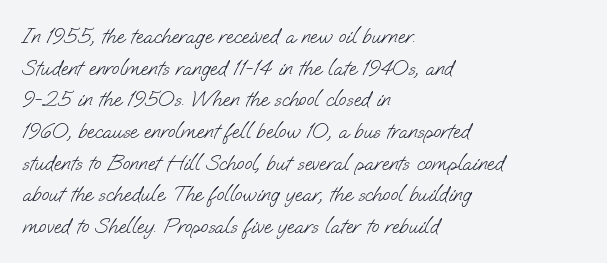
{"bold": "no", "underline": "no", "align": "left", "line_spacing": "normal", "line_spacing_ratio": 1.44, "letter_spacing": "normal", "letter_spacing_em": 0.0, "glyph_px": 22}
